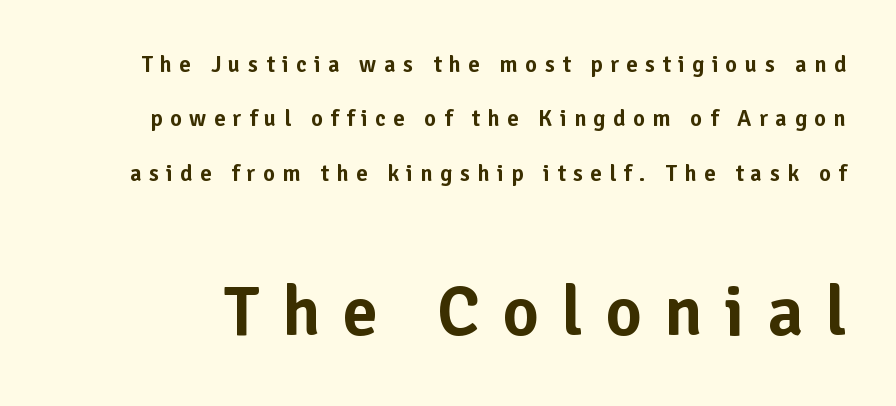
{"serif": "no", "italic": "no", "width": "normal", "stroke_contrast": "low", "x_height": "medium", "monospaced": "no", "underline": "no", "line_spacing": "loose", "line_spacing_ratio": 2.36, "letter_spacing": "wide", "letter_spacing_em": 0.32, "larger_block": "second", "size_ratio": 3.04, "glyph_px": 70}
